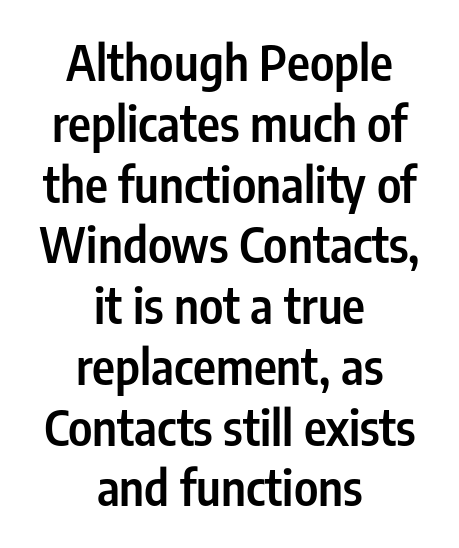
The space beneath each line is pristine and unruled. These lines keep a tight, regular rhythm from letter to letter. A typesetter would label this face a sans. Weight: semibold (demi). Every row of glyphs is offset so its center matches the block's center. Rendered with straight, roman letterforms.
